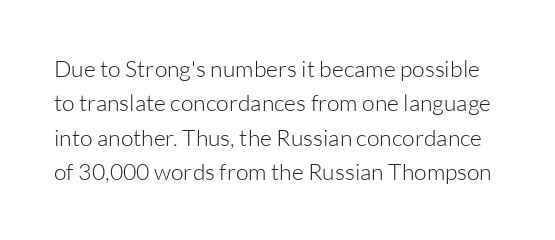
{"italic": "no", "bold": "no", "underline": "no", "line_spacing": "normal", "line_spacing_ratio": 1.5, "letter_spacing": "normal", "letter_spacing_em": 0.0, "glyph_px": 23}
